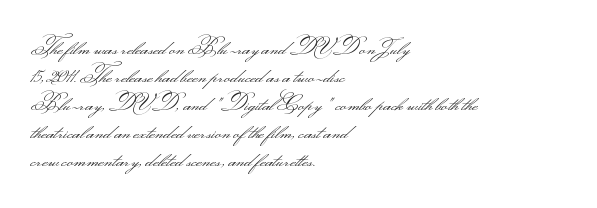
The image shows 21 px text type; set left-aligned, normal line spacing (1.33x), normal letter spacing, not underlined.
